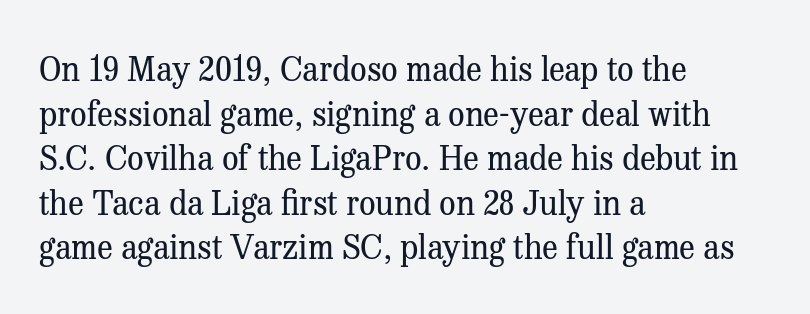
Q: Is the text bold? A: No.
Q: Is the text italic (slanted)? A: No, it is upright.
Q: Is the typeface a serif or a sans-serif typeface? A: Serif.
Q: Is the text underlined? A: No.
Q: How is the paragraph aligned? A: Left-aligned.
Q: Is the spacing between letters normal or unusually wide? A: Normal.
Q: Is the spacing between lines tight, normal or loose? A: Normal.
Q: Width (condensed, normal, or wide)? A: Normal.
Q: Stroke contrast? A: Medium.
Q: x-height? A: Medium.
Q: Monospaced? A: No.
